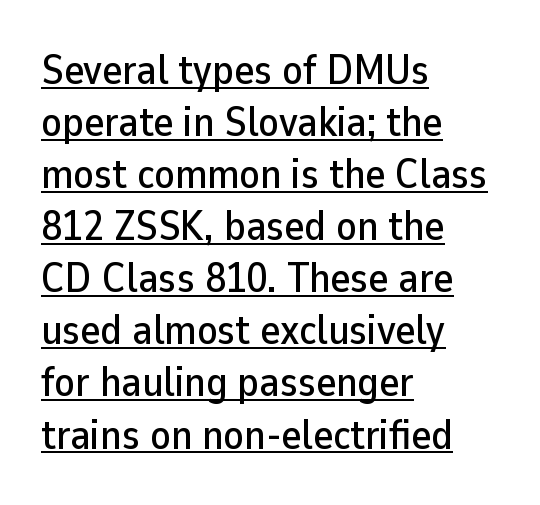
Unlike a traditional serif, this face leaves its strokes unadorned. Each letter keeps its own natural width here, so spacing adapts to shape. Here the glyphs are tracked normally, forming tight word shapes. The paragraph has a hard left edge and a soft right edge. Notice how the stems are strictly vertical — no italics here.
